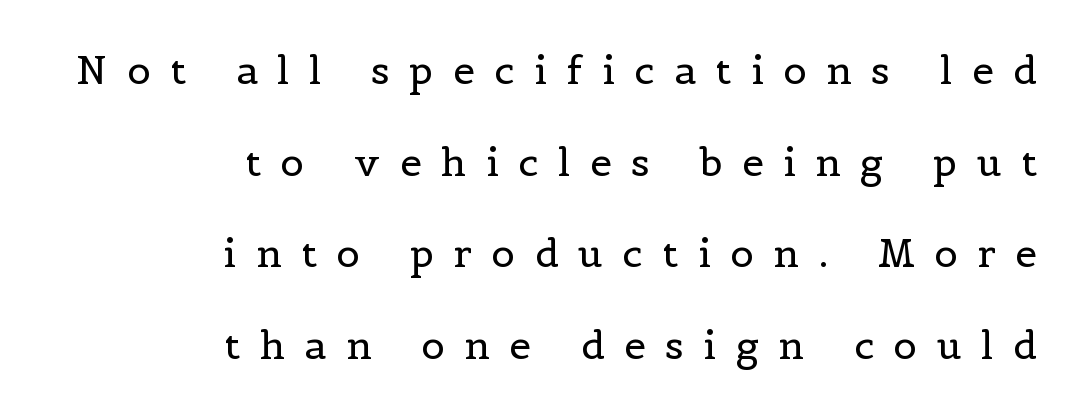
The image shows 39 px regular-weight serif type, upright; set right-aligned, loose line spacing (2.35x), unusually wide letter spacing (+0.5 em), not underlined; a medium x-height.
